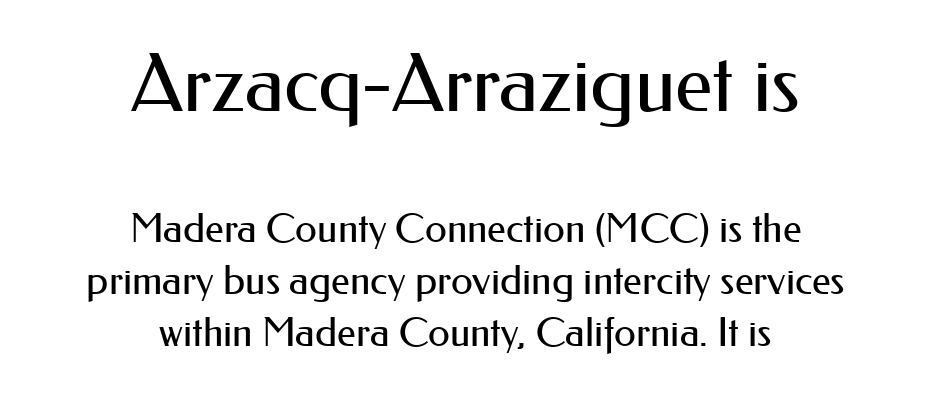
The image shows 80 px regular-weight sans-serif type, upright; set centered, normal line spacing (1.3x), normal letter spacing, not underlined; the first (top) block is 2.0x larger; medium stroke contrast and a small x-height.
